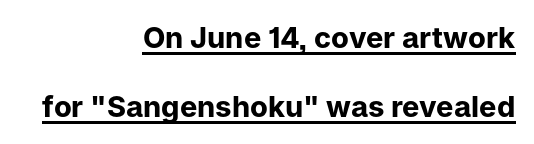
{"serif": "no", "italic": "no", "bold": "yes", "weight": "bold", "width": "normal", "stroke_contrast": "low", "x_height": "medium", "monospaced": "no", "underline": "yes", "align": "right", "line_spacing": "loose", "line_spacing_ratio": 2.38, "letter_spacing": "normal", "letter_spacing_em": 0.0, "glyph_px": 29}
